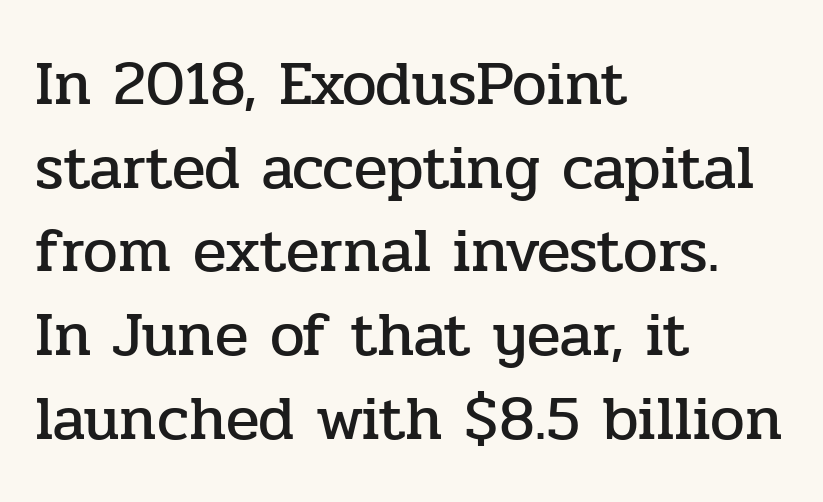
{"serif": "yes", "italic": "no", "width": "normal", "stroke_contrast": "low", "x_height": "medium", "monospaced": "no", "underline": "no", "align": "left", "line_spacing": "normal", "line_spacing_ratio": 1.35, "letter_spacing": "normal", "letter_spacing_em": 0.0, "glyph_px": 62}
